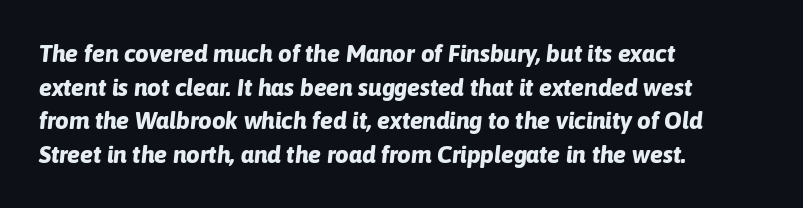
{"italic": "yes", "lean": "right", "slant_degrees": 6, "bold": "yes", "underline": "no", "align": "left", "line_spacing": "normal", "line_spacing_ratio": 1.4, "letter_spacing": "normal", "letter_spacing_em": 0.0, "glyph_px": 24}
